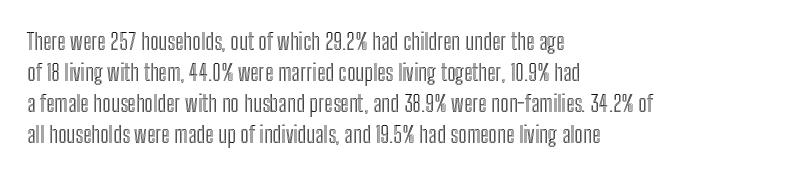
{"italic": "no", "underline": "no", "align": "left", "line_spacing": "normal", "line_spacing_ratio": 1.35, "letter_spacing": "normal", "letter_spacing_em": 0.0, "glyph_px": 23}
